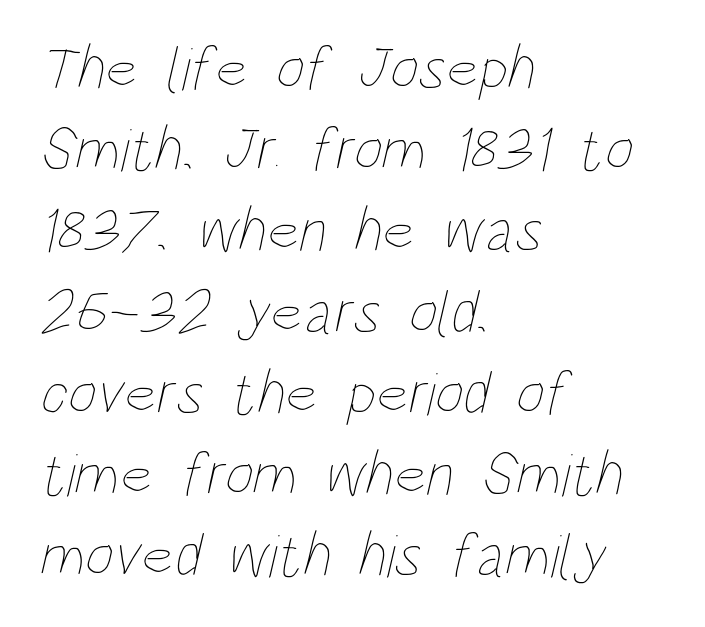
{"bold": "no", "weight": "thin", "width": "condensed", "stroke_contrast": "low", "x_height": "large", "monospaced": "no", "underline": "no", "align": "left", "line_spacing": "normal", "line_spacing_ratio": 1.31, "letter_spacing": "normal", "letter_spacing_em": 0.0, "glyph_px": 62}
